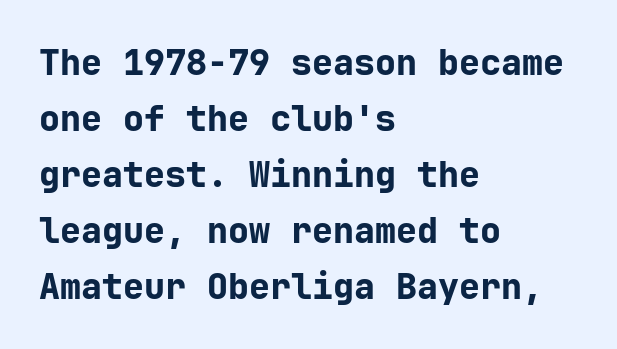
{"serif": "no", "italic": "no", "bold": "yes", "weight": "bold", "width": "normal", "stroke_contrast": "low", "x_height": "medium", "underline": "no", "align": "left", "line_spacing": "normal", "line_spacing_ratio": 1.6, "letter_spacing": "normal", "letter_spacing_em": 0.0, "glyph_px": 35}
